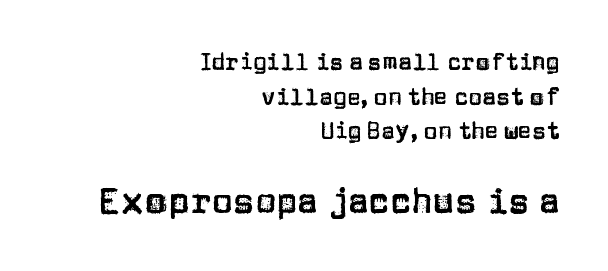
The image shows 35 px sans-serif type, upright; set right-aligned, normal line spacing (1.51x), normal letter spacing, not underlined; the second (bottom) block is 1.52x larger; low stroke contrast and a large x-height.
